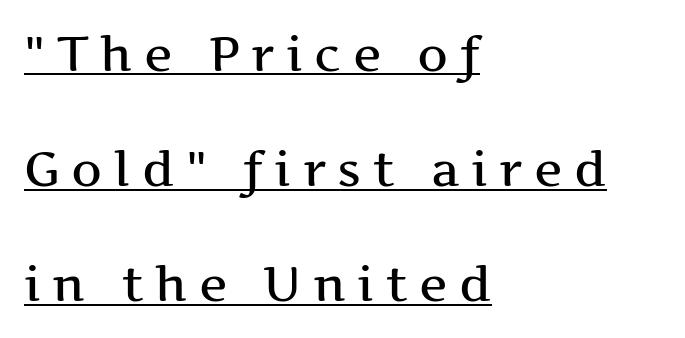
The image shows 48 px wide serif type, upright; set left-aligned, loose line spacing (2.4x), unusually wide letter spacing (+0.24 em), underlined; medium stroke contrast and a medium x-height.
